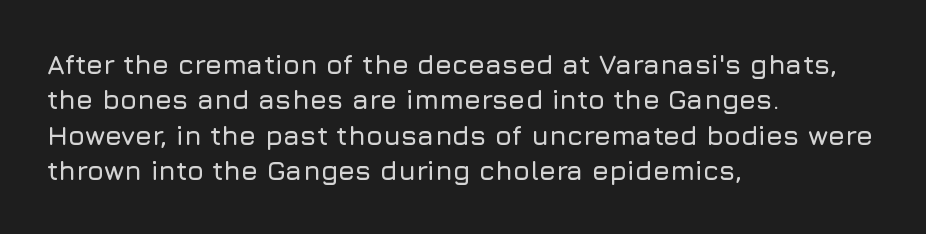
The image shows 27 px text type, upright; set left-aligned, normal line spacing (1.31x), normal letter spacing, not underlined.
